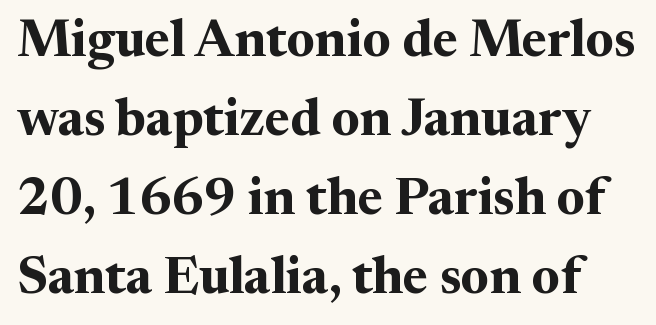
The image shows 52 px bold serif type, upright; set normal line spacing (1.52x), normal letter spacing, not underlined; medium stroke contrast and a medium x-height.
